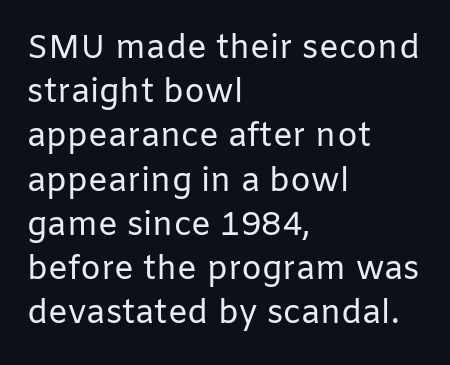
Q: Is the text bold? A: No.
Q: Is the text italic (slanted)? A: No, it is upright.
Q: Is the typeface a serif or a sans-serif typeface? A: Sans-serif.
Q: Is the text underlined? A: No.
Q: How is the paragraph aligned? A: Left-aligned.
Q: Is the spacing between letters normal or unusually wide? A: Normal.
Q: Is the spacing between lines tight, normal or loose? A: Normal.
Q: Width (condensed, normal, or wide)? A: Normal.
Q: Stroke contrast? A: Low.
Q: x-height? A: Medium.
Q: Monospaced? A: No.
